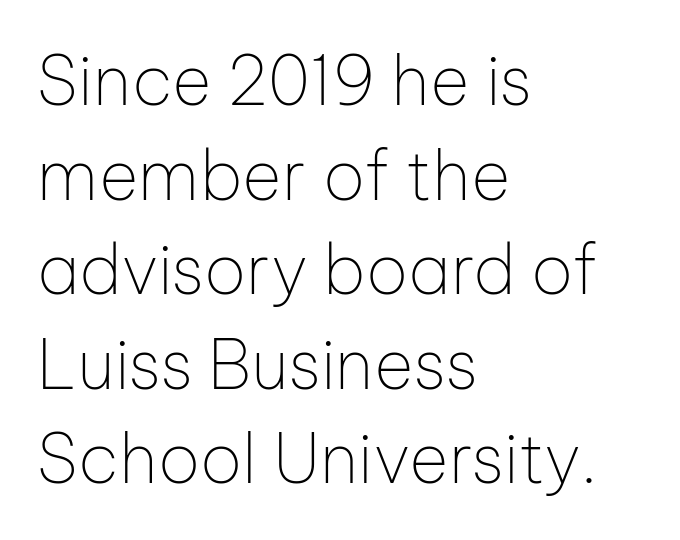
{"serif": "no", "italic": "no", "bold": "no", "weight": "thin", "width": "normal", "stroke_contrast": "low", "x_height": "medium", "monospaced": "no", "underline": "no", "align": "left", "line_spacing": "normal", "line_spacing_ratio": 1.39, "letter_spacing": "normal", "letter_spacing_em": 0.0, "glyph_px": 68}
